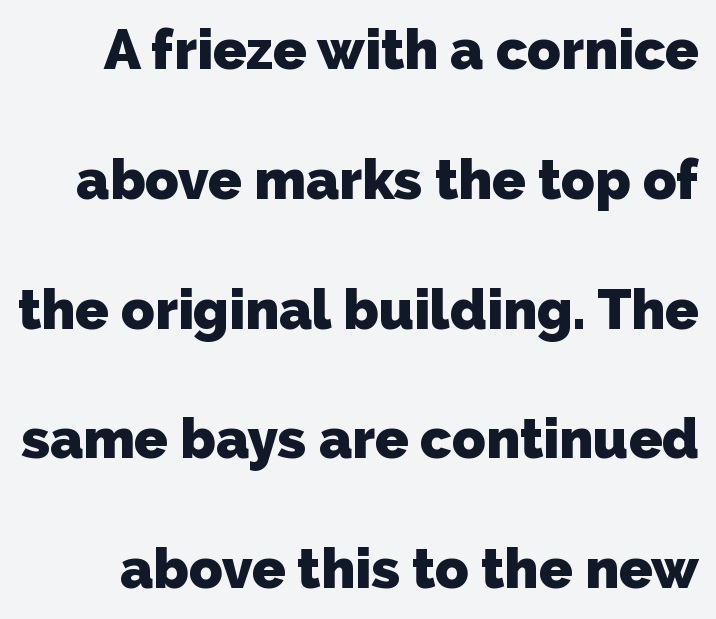
{"serif": "no", "bold": "yes", "weight": "heavy", "width": "normal", "stroke_contrast": "low", "x_height": "medium", "monospaced": "no", "underline": "no", "line_spacing": "loose", "line_spacing_ratio": 2.36, "letter_spacing": "normal", "letter_spacing_em": 0.0, "glyph_px": 55}
